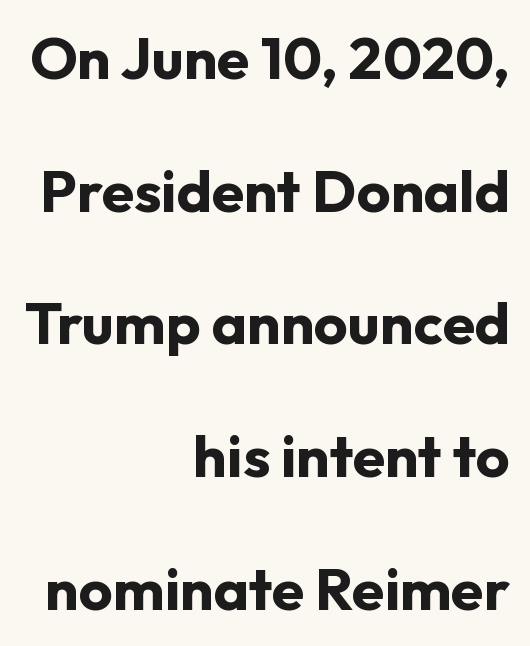
The image shows 59 px bold sans-serif type, upright; set right-aligned, loose line spacing (2.25x), normal letter spacing, not underlined; low stroke contrast and a medium x-height.
